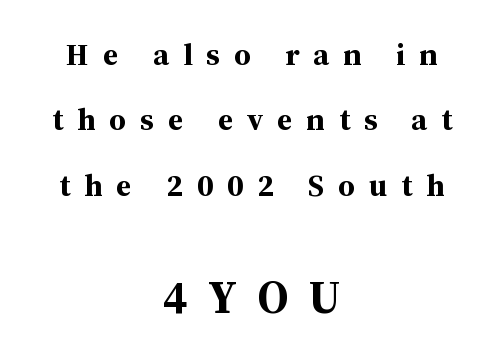
Q: Is the text bold? A: Yes.
Q: Is the text italic (slanted)? A: No, it is upright.
Q: Is the typeface a serif or a sans-serif typeface? A: Serif.
Q: Is the text underlined? A: No.
Q: How is the paragraph aligned? A: Centered.
Q: Is the spacing between letters normal or unusually wide? A: Unusually wide.
Q: Is the spacing between lines tight, normal or loose? A: Loose.
Q: Which block of text is set in a larger size, the first (top) or the second (bottom)? A: The second (bottom) one.
Q: Width (condensed, normal, or wide)? A: Normal.
Q: Stroke contrast? A: Medium.
Q: x-height? A: Medium.
Q: Monospaced? A: No.
